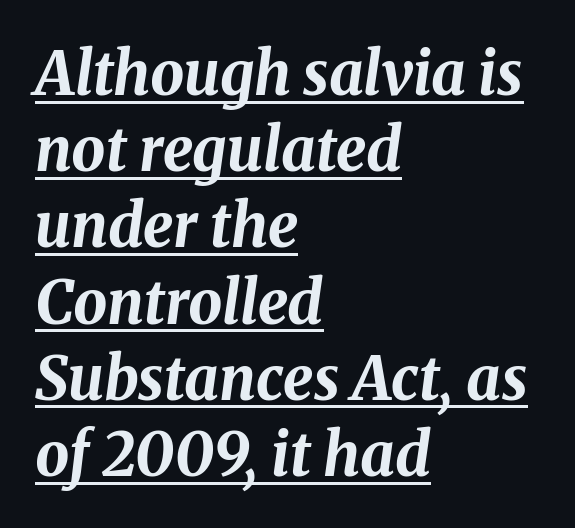
The image shows 60 px bold type, italic (leaning right); set left-aligned, normal line spacing (1.27x), normal letter spacing, underlined; medium stroke contrast and a medium x-height.
